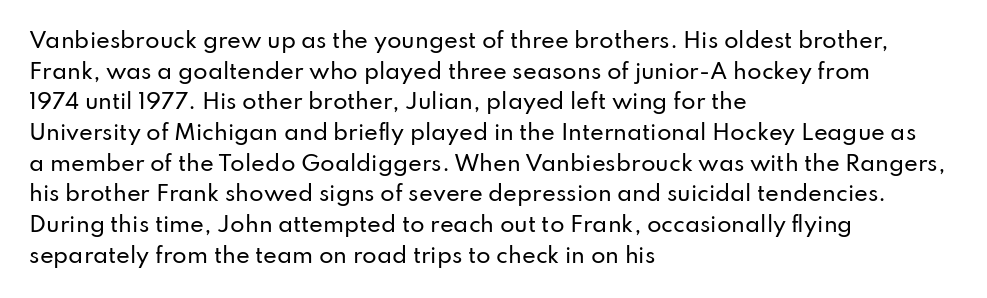
Style check: upright. Quick note: interline space is typical. This sample uses plain, unmodified letter spacing. In CSS terms this would be text-align: left.
